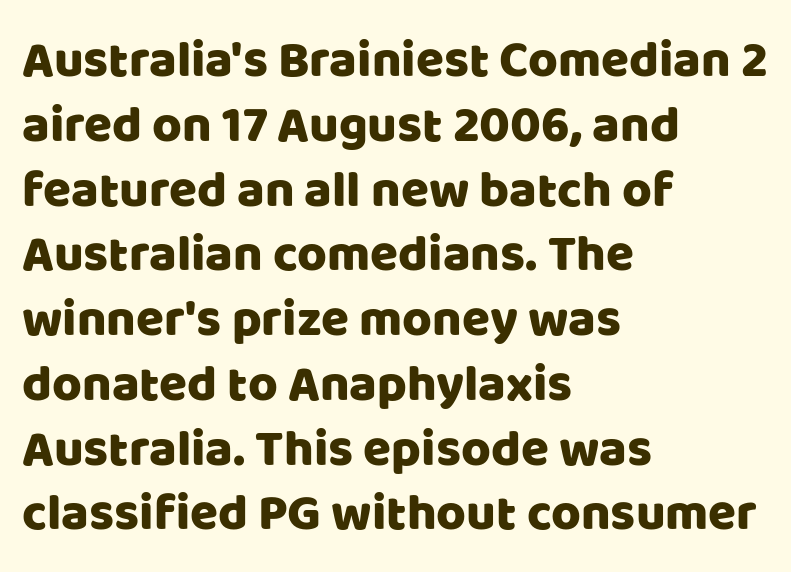
Note the varied advance widths — an 'i' is clearly narrower than an 'm'. A clean baseline with only descenders dipping below it. Here the glyphs are tracked normally, forming tight word shapes. A classic flush-left, rag-right setting is used for this passage.
